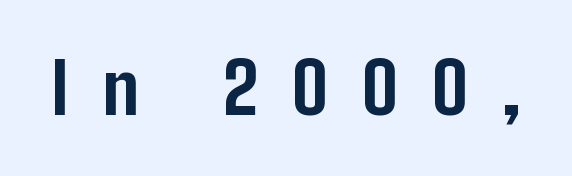
Q: Is the text bold? A: Yes.
Q: Is the text italic (slanted)? A: No, it is upright.
Q: Is the typeface a serif or a sans-serif typeface? A: Sans-serif.
Q: Is the text underlined? A: No.
Q: Is the spacing between letters normal or unusually wide? A: Unusually wide.
Q: Width (condensed, normal, or wide)? A: Condensed.
Q: Stroke contrast? A: Low.
Q: x-height? A: Medium.
Q: Monospaced? A: No.
